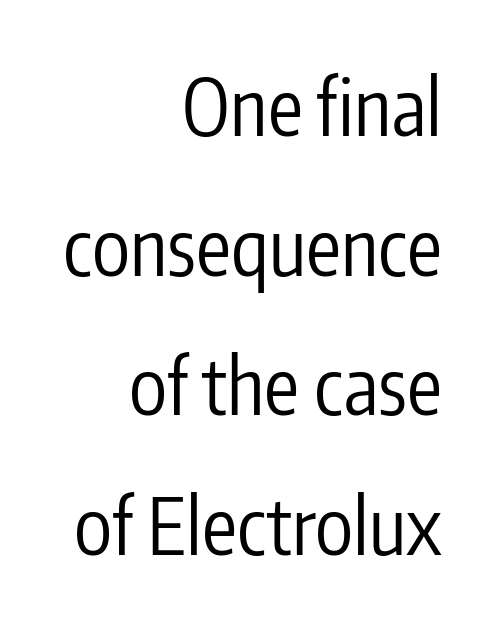
The image shows 78 px regular-weight, condensed sans-serif type, upright; set right-aligned, line spacing 1.79x, normal letter spacing, not underlined; low stroke contrast and a medium x-height.
